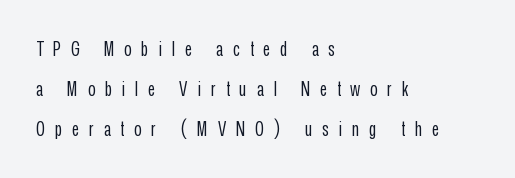
Q: Is the text bold? A: No.
Q: Is the text italic (slanted)? A: No, it is upright.
Q: Is the text underlined? A: No.
Q: How is the paragraph aligned? A: Left-aligned.
Q: Is the spacing between letters normal or unusually wide? A: Unusually wide.
Q: Is the spacing between lines tight, normal or loose? A: Loose.
